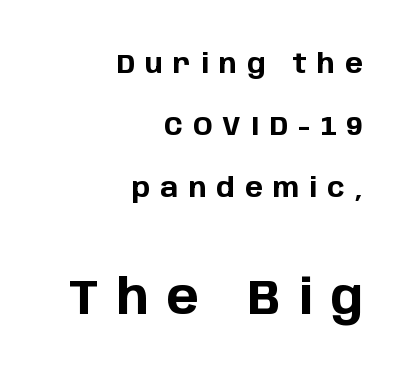
Q: Is the text bold? A: Yes.
Q: Is the text italic (slanted)? A: No, it is upright.
Q: Is the typeface a serif or a sans-serif typeface? A: Sans-serif.
Q: Is the text underlined? A: No.
Q: How is the paragraph aligned? A: Right-aligned.
Q: Is the spacing between letters normal or unusually wide? A: Unusually wide.
Q: Is the spacing between lines tight, normal or loose? A: Loose.
Q: Which block of text is set in a larger size, the first (top) or the second (bottom)? A: The second (bottom) one.
Q: Width (condensed, normal, or wide)? A: Normal.
Q: Stroke contrast? A: Low.
Q: x-height? A: Large.
Q: Monospaced? A: No.
